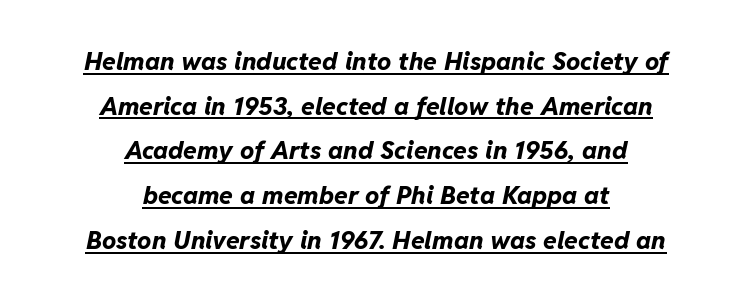
The characters look thick and weighty, a clear bold. The words here are underlined. No extra tracking has been applied to these lines. Which margin do the lines hug? Neither — every line sits in the middle. These lines were composed using italics.
